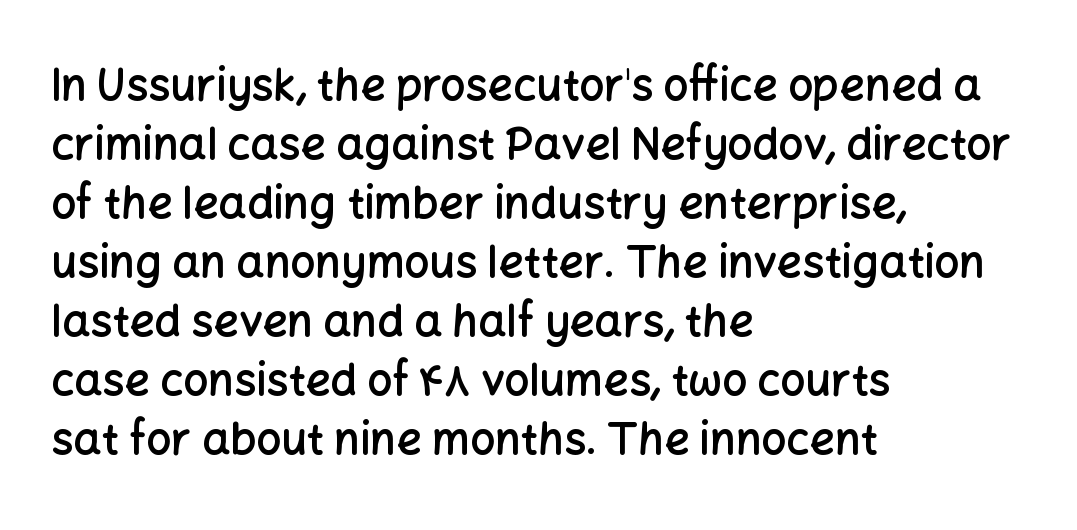
Typographic density is moderately raised because the face is semibold. You could call the tracking neutral — neither tight nor loose. A roman cut, with each character standing at attention. This sample has the flowing, uneven cadence of proportional lettering.
